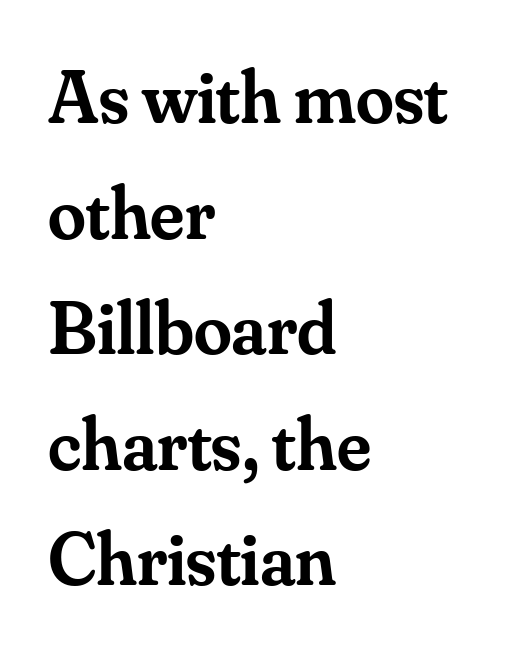
Q: Is the text bold? A: Semi-bold.
Q: Is the text italic (slanted)? A: No, it is upright.
Q: Is the typeface a serif or a sans-serif typeface? A: Serif.
Q: Is the text underlined? A: No.
Q: How is the paragraph aligned? A: Left-aligned.
Q: Is the spacing between letters normal or unusually wide? A: Normal.
Q: Is the spacing between lines tight, normal or loose? A: Normal.
Q: Width (condensed, normal, or wide)? A: Normal.
Q: Stroke contrast? A: Medium.
Q: x-height? A: Small.
Q: Monospaced? A: No.
